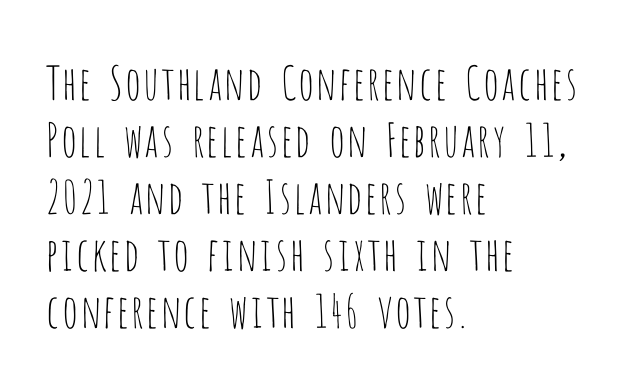
The text was rendered using a sans face with plain stroke endings. The weight would be labelled regular, book, light, or lighter still. Spacing verdict: proportional, widths tailored to each character. The horizontal fit of the characters is conventional and even.
